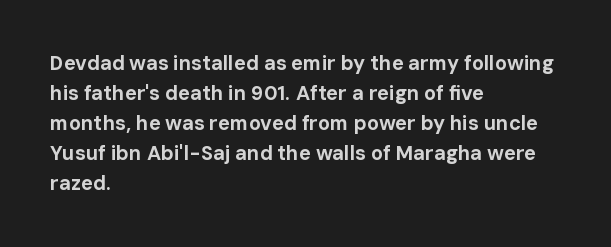
{"italic": "no", "bold": "yes", "underline": "no", "align": "left", "line_spacing": "normal", "line_spacing_ratio": 1.5, "letter_spacing": "normal", "letter_spacing_em": 0.0, "glyph_px": 20}
